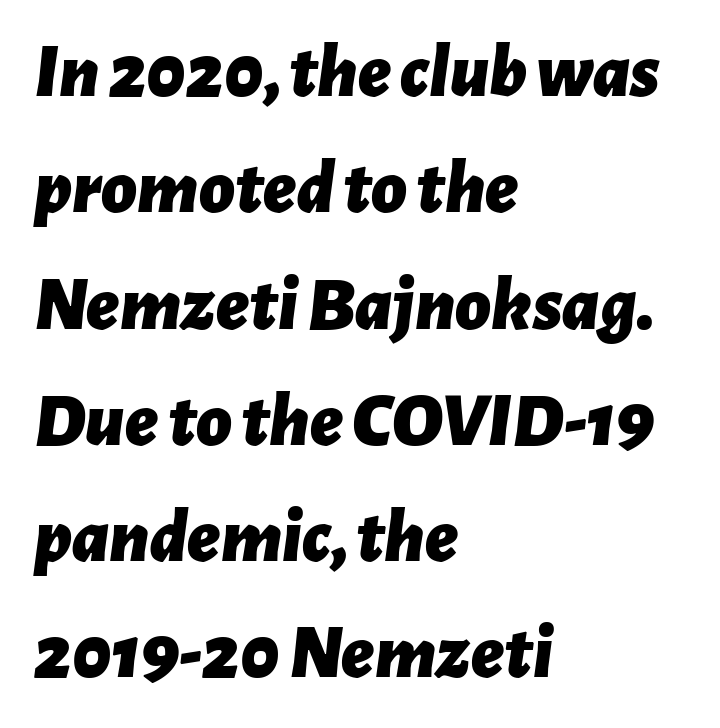
Q: Is the text bold? A: Yes.
Q: Is the text italic (slanted)? A: Yes, it leans right by about 7 degrees.
Q: Is the text underlined? A: No.
Q: How is the paragraph aligned? A: Left-aligned.
Q: Is the spacing between letters normal or unusually wide? A: Normal.
Q: Is the spacing between lines tight, normal or loose? A: Normal.
Q: Width (condensed, normal, or wide)? A: Normal.
Q: Stroke contrast? A: Low.
Q: x-height? A: Medium.
Q: Monospaced? A: No.
